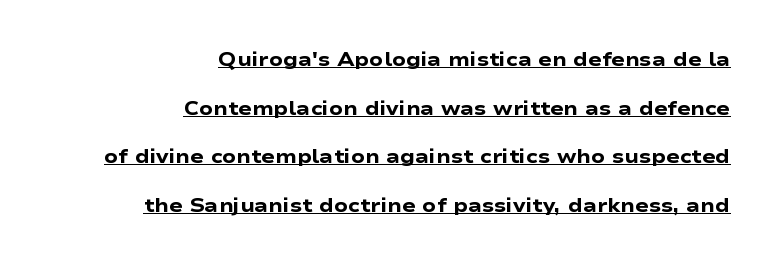
Q: Is the text bold? A: Yes.
Q: Is the text italic (slanted)? A: No, it is upright.
Q: Is the text underlined? A: Yes.
Q: How is the paragraph aligned? A: Right-aligned.
Q: Is the spacing between letters normal or unusually wide? A: Normal.
Q: Is the spacing between lines tight, normal or loose? A: Loose.
